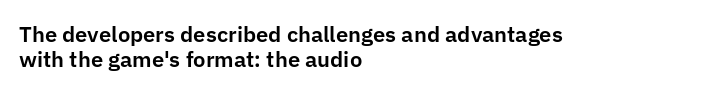
Q: Is the text italic (slanted)? A: No, it is upright.
Q: Is the text underlined? A: No.
Q: How is the paragraph aligned? A: Left-aligned.
Q: Is the spacing between letters normal or unusually wide? A: Normal.
Q: Is the spacing between lines tight, normal or loose? A: Tight.
